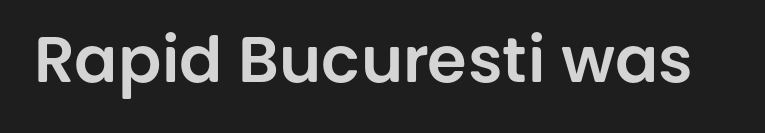
Q: Is the text italic (slanted)? A: No, it is upright.
Q: Is the typeface a serif or a sans-serif typeface? A: Sans-serif.
Q: Is the text underlined? A: No.
Q: Is the spacing between letters normal or unusually wide? A: Normal.
Q: Width (condensed, normal, or wide)? A: Normal.
Q: Stroke contrast? A: Low.
Q: x-height? A: Large.
Q: Monospaced? A: No.
